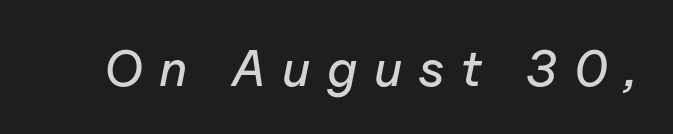
The image shows 51 px text type, italic (leaning right); set unusually wide letter spacing (+0.32 em), not underlined; low stroke contrast and a medium x-height.
